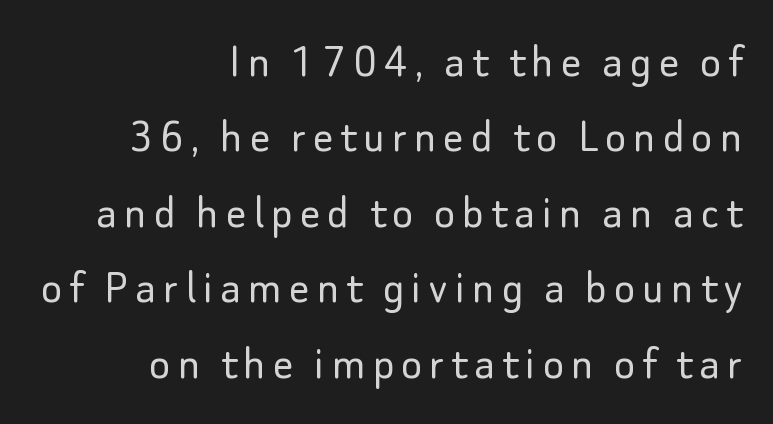
Q: Is the text bold? A: No.
Q: Is the text italic (slanted)? A: No, it is upright.
Q: Is the typeface a serif or a sans-serif typeface? A: Sans-serif.
Q: Is the text underlined? A: No.
Q: How is the paragraph aligned? A: Right-aligned.
Q: Is the spacing between lines tight, normal or loose? A: Normal.
Q: Width (condensed, normal, or wide)? A: Normal.
Q: Stroke contrast? A: Low.
Q: x-height? A: Small.
Q: Monospaced? A: No.
